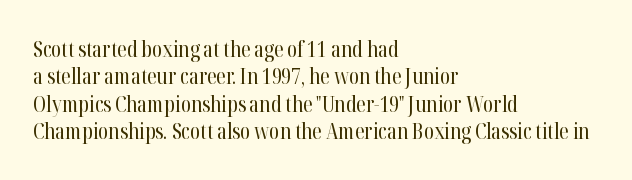
The image shows 22 px text type, upright; set left-aligned, normal line spacing (1.25x), normal letter spacing, not underlined.
